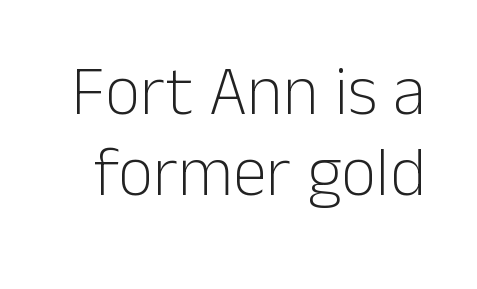
Rule under the text: the space is simply empty. Tracking value appears to be zero — textbook default spacing. Is this a heavy cut? Hardly; it is regular or lighter. The characters display no serif detailing; their extremities are plain.
